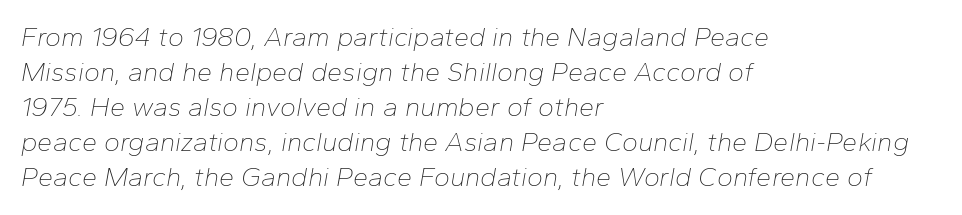
Q: Is the text bold? A: No.
Q: Is the text italic (slanted)? A: Yes, it leans right by about 10 degrees.
Q: Is the text underlined? A: No.
Q: How is the paragraph aligned? A: Left-aligned.
Q: Is the spacing between letters normal or unusually wide? A: Normal.
Q: Is the spacing between lines tight, normal or loose? A: Normal.
